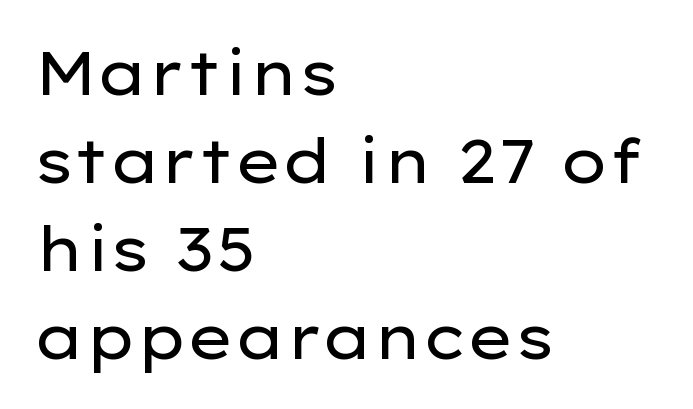
Q: Is the text bold? A: No.
Q: Is the text italic (slanted)? A: No, it is upright.
Q: Is the typeface a serif or a sans-serif typeface? A: Sans-serif.
Q: Is the text underlined? A: No.
Q: How is the paragraph aligned? A: Left-aligned.
Q: Is the spacing between letters normal or unusually wide? A: Normal.
Q: Is the spacing between lines tight, normal or loose? A: Normal.
Q: Width (condensed, normal, or wide)? A: Wide.
Q: Stroke contrast? A: Low.
Q: x-height? A: Medium.
Q: Monospaced? A: No.
